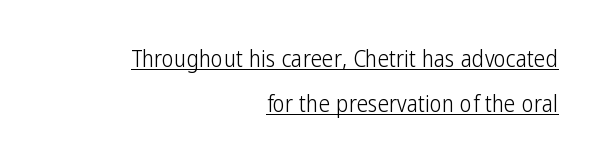
{"italic": "no", "bold": "no", "underline": "yes", "align": "right", "line_spacing": "loose", "line_spacing_ratio": 1.94, "letter_spacing": "normal", "letter_spacing_em": 0.0, "glyph_px": 23}
